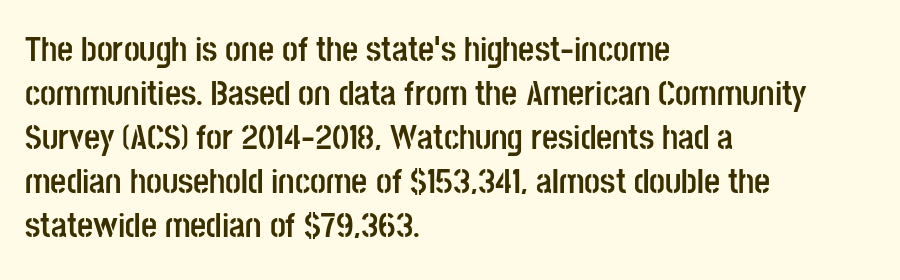
{"serif": "no", "italic": "no", "bold": "yes", "weight": "semibold", "width": "condensed", "stroke_contrast": "low", "x_height": "large", "monospaced": "no", "underline": "no", "align": "left", "line_spacing": "normal", "line_spacing_ratio": 1.26, "letter_spacing": "normal", "letter_spacing_em": 0.0, "glyph_px": 35}
